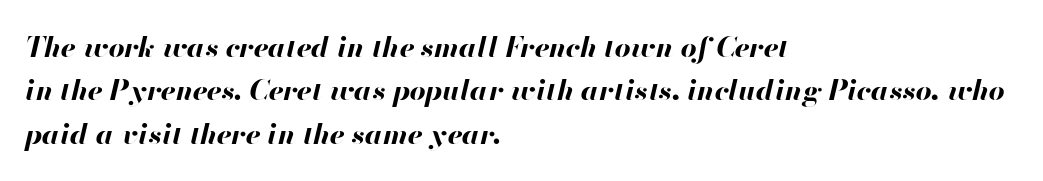
{"italic": "yes", "lean": "right", "slant_degrees": 13, "bold": "yes", "weight": "bold", "width": "normal", "stroke_contrast": "high", "x_height": "small", "monospaced": "no", "underline": "no", "align": "left", "line_spacing": "normal", "line_spacing_ratio": 1.55, "letter_spacing": "normal", "letter_spacing_em": 0.0, "glyph_px": 28}
